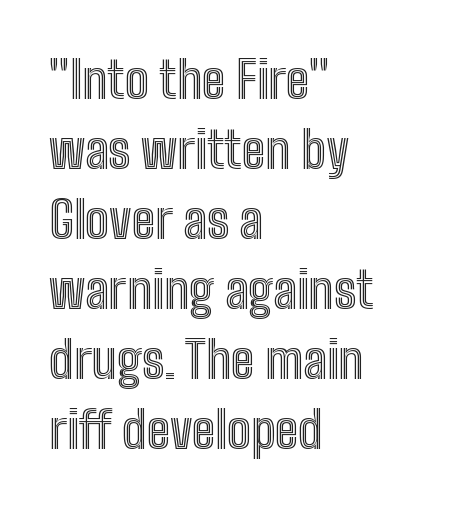
Q: Is the text italic (slanted)? A: No, it is upright.
Q: Is the text underlined? A: No.
Q: How is the paragraph aligned? A: Left-aligned.
Q: Is the spacing between letters normal or unusually wide? A: Normal.
Q: Is the spacing between lines tight, normal or loose? A: Normal.
Q: Width (condensed, normal, or wide)? A: Condensed.
Q: x-height? A: Medium.
Q: Monospaced? A: No.
